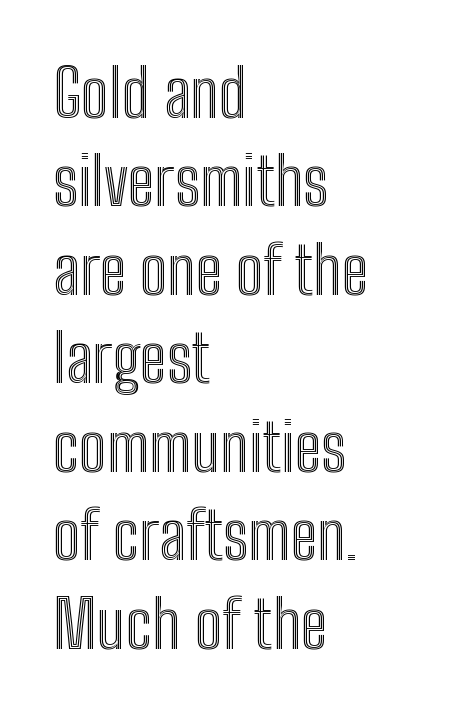
Q: Is the text italic (slanted)? A: No, it is upright.
Q: Is the text underlined? A: No.
Q: How is the paragraph aligned? A: Left-aligned.
Q: Is the spacing between letters normal or unusually wide? A: Normal.
Q: Is the spacing between lines tight, normal or loose? A: Normal.
Q: Width (condensed, normal, or wide)? A: Condensed.
Q: x-height? A: Medium.
Q: Monospaced? A: No.
